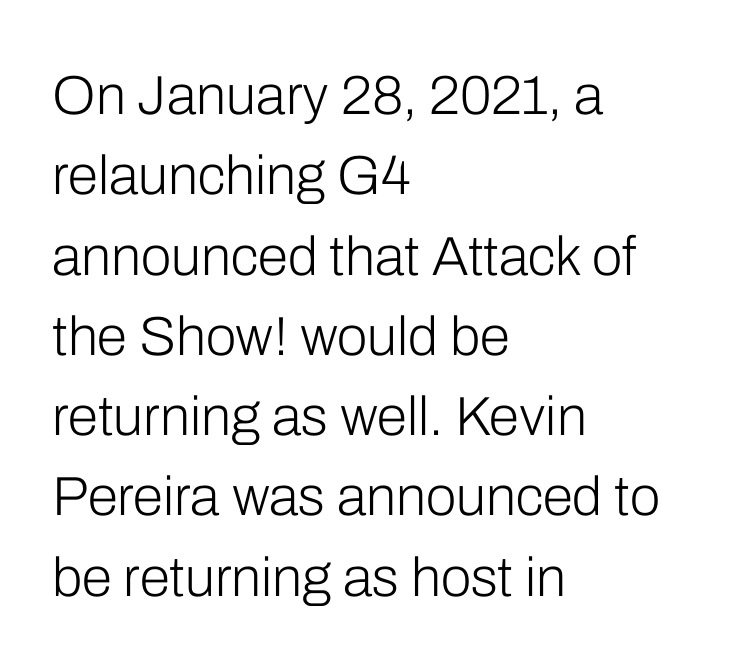
Here the glyphs are tracked normally, forming tight word shapes. On a weight scale, this lands at 450 or below. Each line starts at the same left margin while the right side varies. The zone under the glyphs is completely vacant. Think of a printed novel: that variable character pitch is what you see here. Are there feet on the stems? There aren't — it's a sans.
